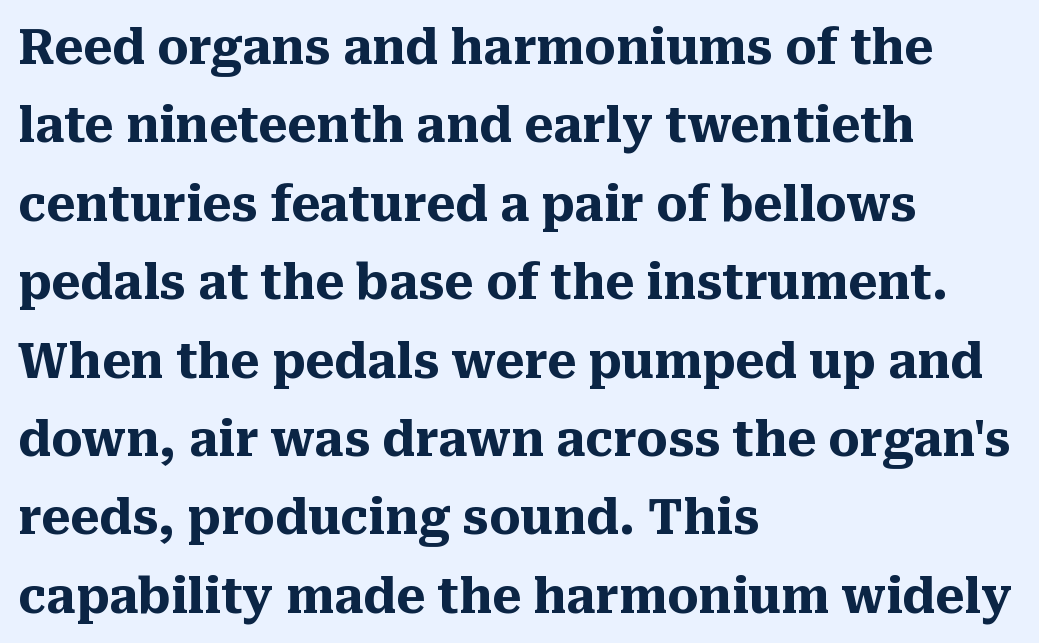
Q: Is the text bold? A: Yes.
Q: Is the text italic (slanted)? A: No, it is upright.
Q: Is the typeface a serif or a sans-serif typeface? A: Serif.
Q: Is the text underlined? A: No.
Q: How is the paragraph aligned? A: Left-aligned.
Q: Is the spacing between letters normal or unusually wide? A: Normal.
Q: Is the spacing between lines tight, normal or loose? A: Normal.
Q: Width (condensed, normal, or wide)? A: Normal.
Q: Stroke contrast? A: Medium.
Q: x-height? A: Medium.
Q: Monospaced? A: No.
